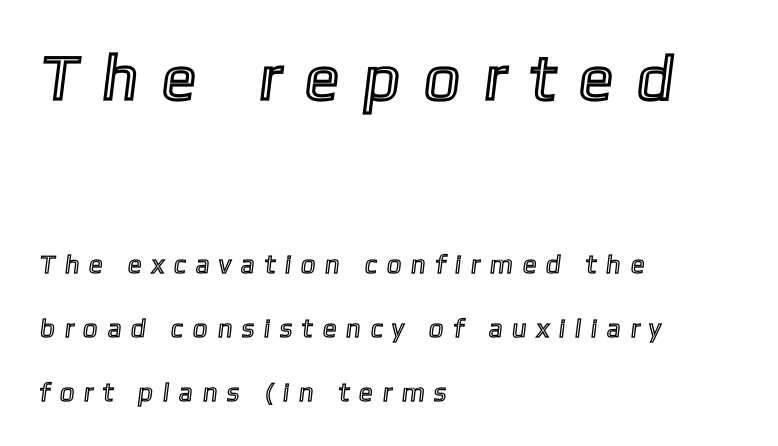
{"width": "normal", "x_height": "medium", "monospaced": "no", "underline": "no", "align": "left", "line_spacing": "loose", "line_spacing_ratio": 2.46, "letter_spacing": "wide", "letter_spacing_em": 0.37, "larger_block": "first", "size_ratio": 2.46, "glyph_px": 64}
